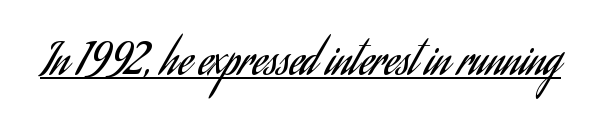
Q: Is the text bold? A: No.
Q: Is the text italic (slanted)? A: Yes.
Q: Is the typeface a serif or a sans-serif typeface? A: Sans-serif.
Q: Is the text underlined? A: Yes.
Q: Is the spacing between letters normal or unusually wide? A: Normal.
Q: Width (condensed, normal, or wide)? A: Condensed.
Q: Stroke contrast? A: Low.
Q: x-height? A: Small.
Q: Monospaced? A: No.
